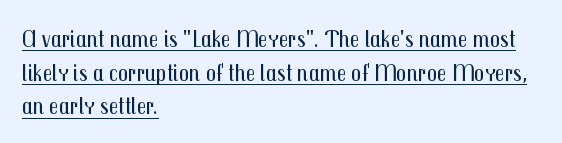
The image shows 25 px text type, upright; set left-aligned, normal line spacing (1.35x), normal letter spacing, underlined.
